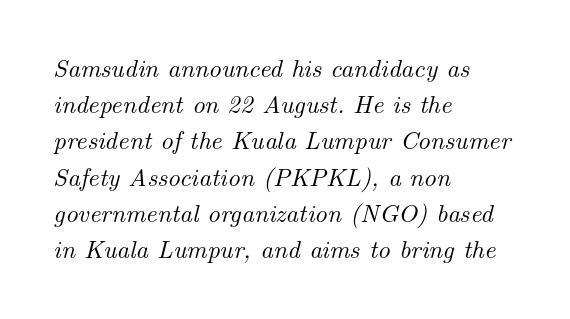
Yep, that's italic — everything's leaning. These lines sit exactly where default settings would place them. Quick note: underline off. This sample is left-justified, so line endings fall wherever the words run out.
